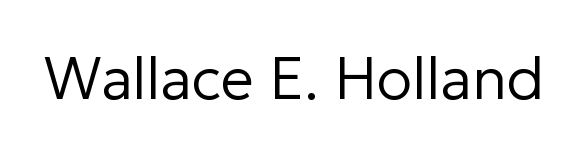
The image shows 59 px regular-weight sans-serif type, upright; set normal letter spacing, not underlined; low stroke contrast and a medium x-height.
